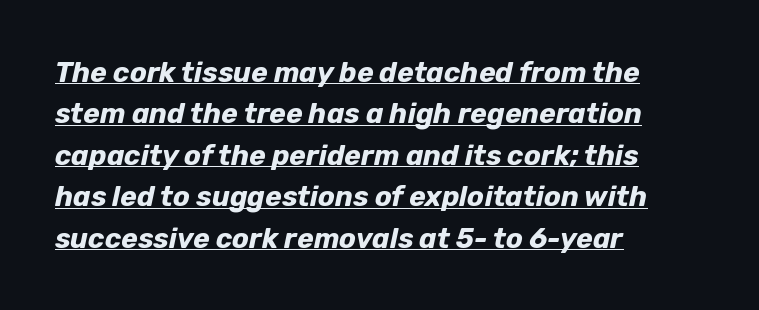
{"italic": "yes", "lean": "right", "slant_degrees": 12, "bold": "yes", "weight": "bold", "width": "normal", "stroke_contrast": "low", "x_height": "medium", "monospaced": "no", "underline": "yes", "align": "left", "line_spacing": "normal", "line_spacing_ratio": 1.48, "letter_spacing": "normal", "letter_spacing_em": 0.0, "glyph_px": 28}
